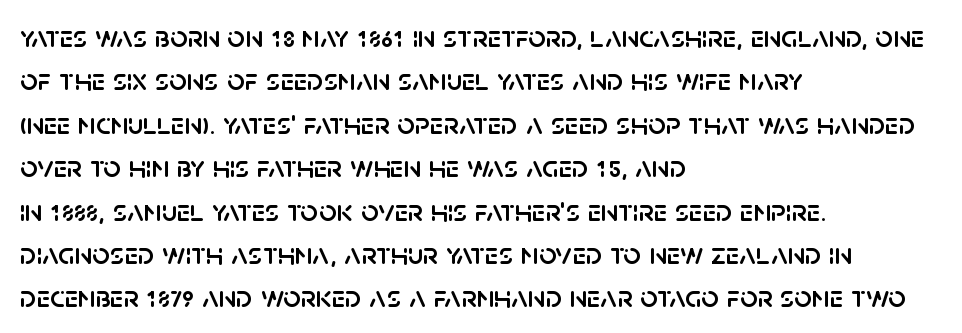
{"serif": "no", "italic": "no", "width": "normal", "stroke_contrast": "low", "x_height": "large", "monospaced": "no", "underline": "no", "align": "left", "line_spacing": "normal", "line_spacing_ratio": 1.4, "letter_spacing": "normal", "letter_spacing_em": 0.0, "glyph_px": 31}
